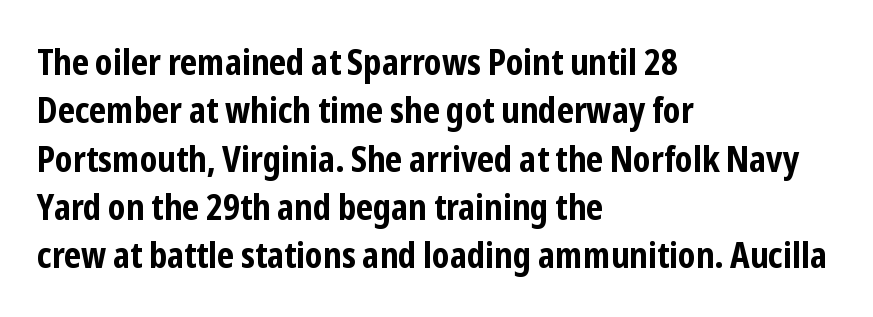
{"serif": "no", "italic": "no", "bold": "yes", "weight": "bold", "width": "condensed", "stroke_contrast": "low", "x_height": "medium", "monospaced": "no", "underline": "no", "align": "left", "line_spacing": "normal", "line_spacing_ratio": 1.38, "letter_spacing": "normal", "letter_spacing_em": 0.0, "glyph_px": 35}
